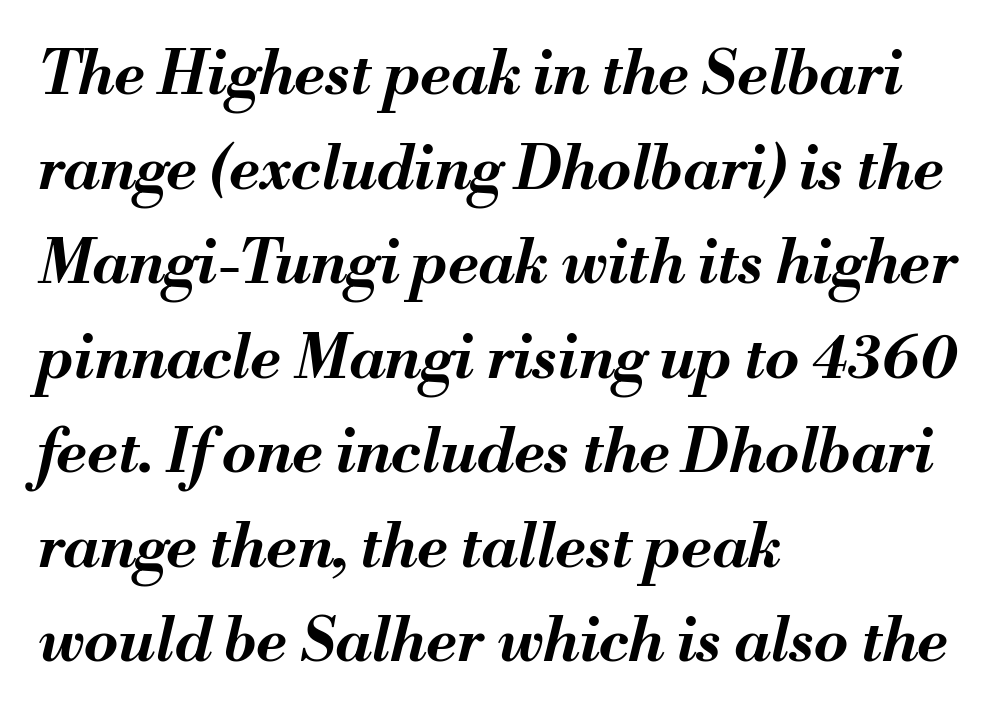
Tall strokes in this sample are angled rather than plumb. Does the weight exceed regular? Yes, all the way to bold. Words float on clear page, feet unadorned. This block has exactly the height ordinary leading produces.
